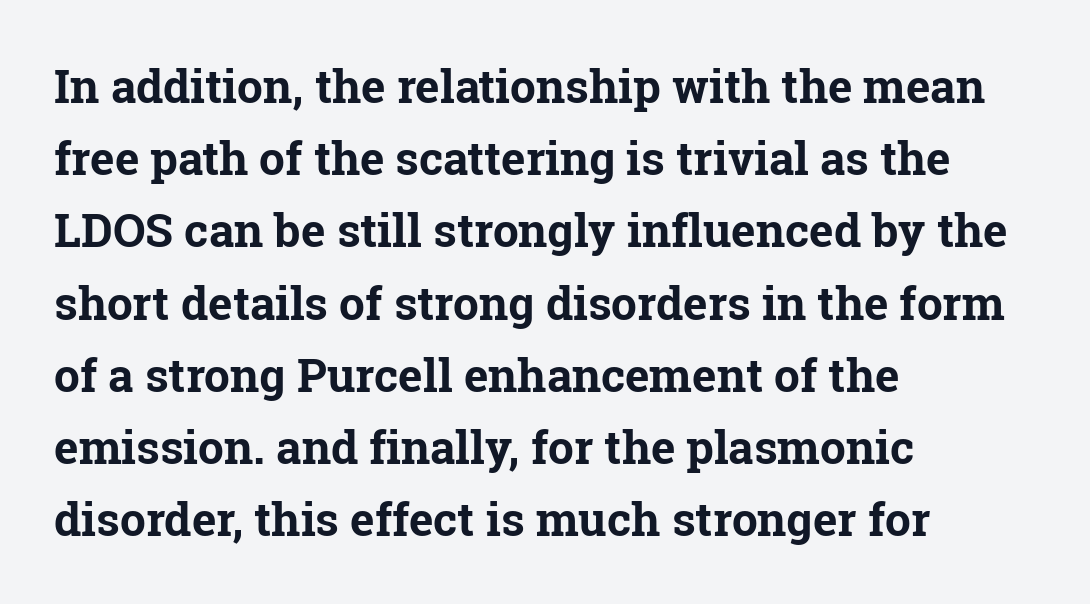
{"serif": "yes", "italic": "no", "bold": "yes", "weight": "bold", "width": "normal", "stroke_contrast": "low", "x_height": "medium", "monospaced": "no", "underline": "no", "align": "left", "line_spacing": "normal", "line_spacing_ratio": 1.57, "letter_spacing": "normal", "letter_spacing_em": 0.0, "glyph_px": 46}
